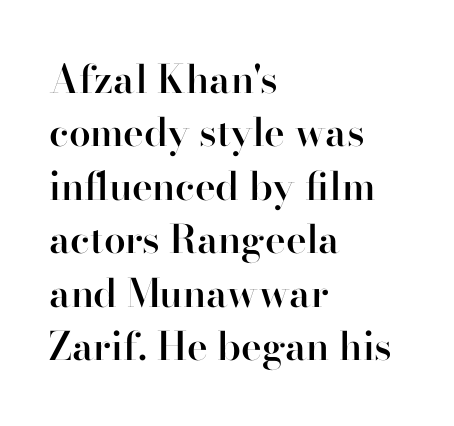
{"serif": "yes", "italic": "no", "bold": "semi", "weight": "semibold", "width": "normal", "stroke_contrast": "high", "x_height": "small", "monospaced": "no", "underline": "no", "align": "left", "line_spacing": "normal", "line_spacing_ratio": 1.37, "letter_spacing": "normal", "letter_spacing_em": 0.0, "glyph_px": 39}
